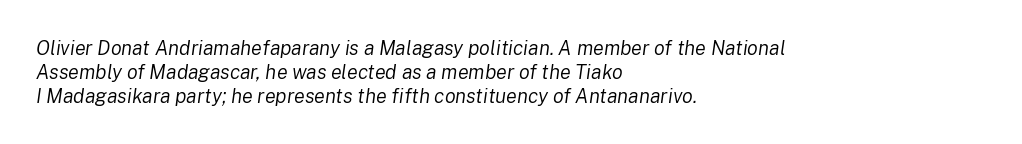
The passage shown leans; its letterforms are oblique. This sample is left-justified, so line endings fall wherever the words run out. In terms of letterspacing, this is plain default setting. Descenders hang freely into open space. Letters have the restrained weight of plain body copy at most.
